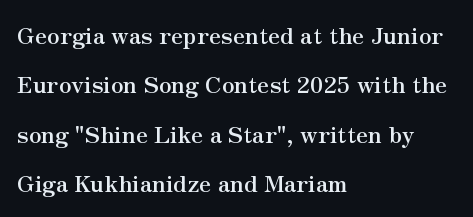
Leading is clearly above the norm, producing a sparse column. Line starts are locked; line ends wander. The typography opts for an upright posture over an oblique one. Each glyph is drawn with heavy, bold strokes.
